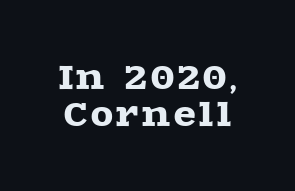
The image shows 32 px wide serif type, upright; set line spacing 1.17x, not underlined; a large x-height.
